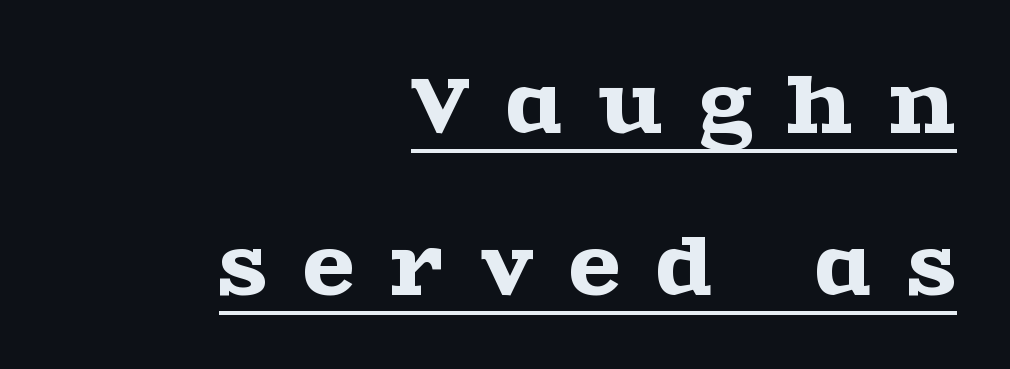
The image shows 75 px wide serif type, upright; set right-aligned, loose line spacing (2.16x), unusually wide letter spacing (+0.49 em), underlined; a large x-height.
